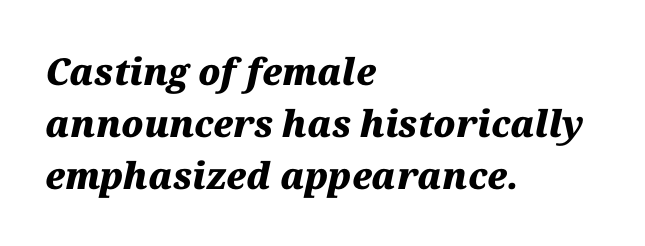
The image shows 37 px heavy type, italic (leaning right); set left-aligned, normal line spacing (1.41x), normal letter spacing, not underlined; medium stroke contrast and a medium x-height.
